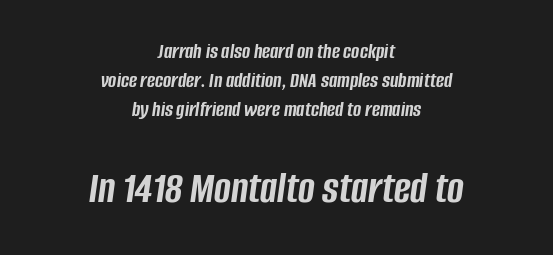
The image shows 45 px semibold, condensed type, italic (leaning right); set centered, normal line spacing (1.32x), normal letter spacing, not underlined; the second (bottom) block is 2.05x larger; low stroke contrast and a large x-height.
